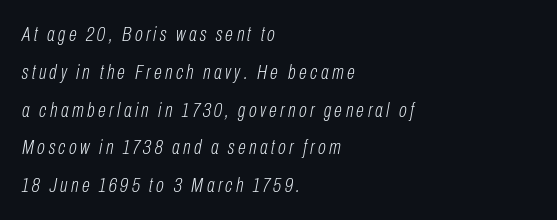
The text carries the slant typical of an italic or oblique font. The letterforms sit at book weight or below. The typesetter chose a ragged-right arrangement here. Descenders are the only things crossing below the line.
